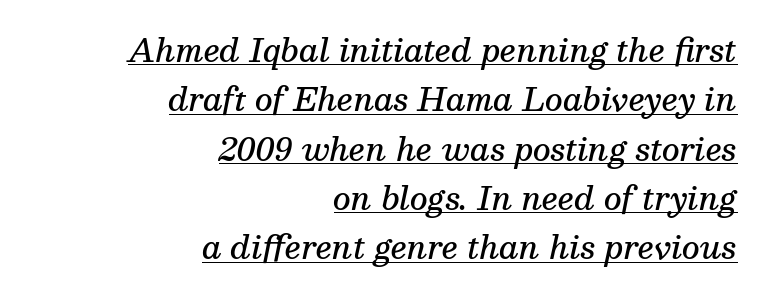
The image shows 31 px semibold serif type, italic (leaning right); set right-aligned, normal line spacing (1.59x), normal letter spacing, underlined; medium stroke contrast and a medium x-height.
